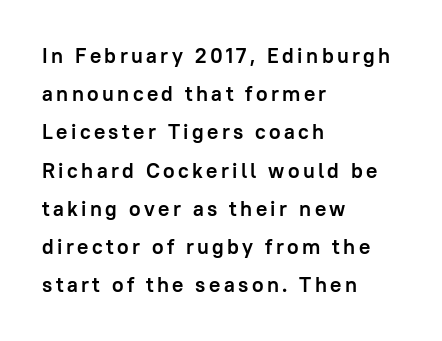
Q: Is the text bold? A: Yes.
Q: Is the text italic (slanted)? A: No, it is upright.
Q: Is the text underlined? A: No.
Q: How is the paragraph aligned? A: Left-aligned.
